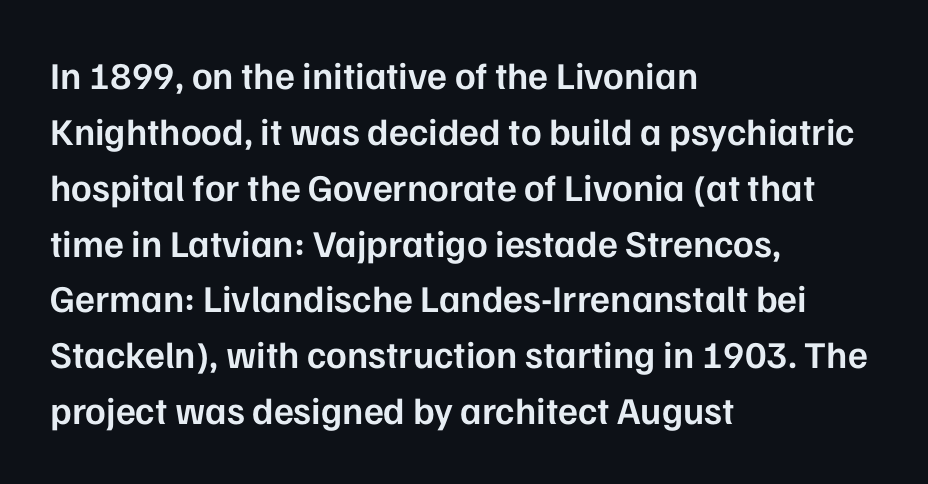
{"serif": "no", "italic": "no", "bold": "semi", "weight": "semibold", "width": "normal", "stroke_contrast": "low", "x_height": "medium", "monospaced": "no", "underline": "no", "align": "left", "line_spacing": "normal", "line_spacing_ratio": 1.47, "letter_spacing": "normal", "letter_spacing_em": 0.0, "glyph_px": 38}
